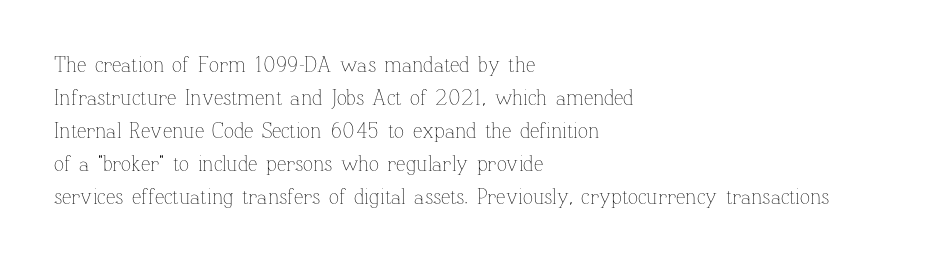
{"italic": "no", "bold": "no", "underline": "no", "align": "left", "line_spacing": "normal", "line_spacing_ratio": 1.57, "letter_spacing": "normal", "letter_spacing_em": 0.0, "glyph_px": 21}
